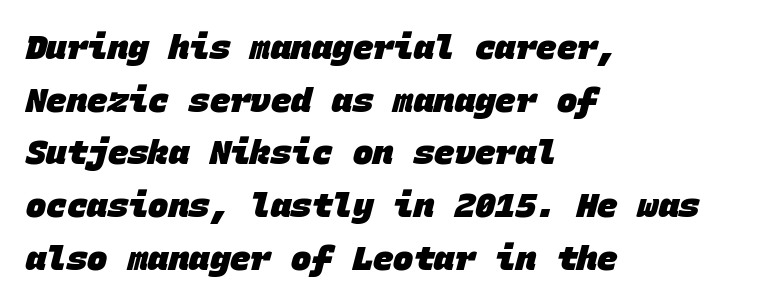
{"serif": "no", "bold": "yes", "weight": "heavy", "width": "normal", "stroke_contrast": "low", "x_height": "large", "monospaced": "yes", "underline": "no", "align": "left", "line_spacing": "normal", "line_spacing_ratio": 1.55, "letter_spacing": "normal", "letter_spacing_em": 0.0, "glyph_px": 34}
